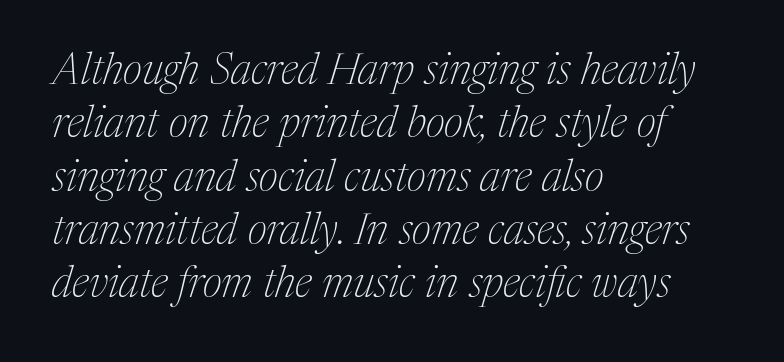
Q: Is the text bold? A: No.
Q: Is the text italic (slanted)? A: Yes, it leans right by about 17 degrees.
Q: Is the typeface a serif or a sans-serif typeface? A: Serif.
Q: Is the text underlined? A: No.
Q: How is the paragraph aligned? A: Left-aligned.
Q: Is the spacing between letters normal or unusually wide? A: Normal.
Q: Width (condensed, normal, or wide)? A: Normal.
Q: Stroke contrast? A: Medium.
Q: x-height? A: Medium.
Q: Monospaced? A: No.
